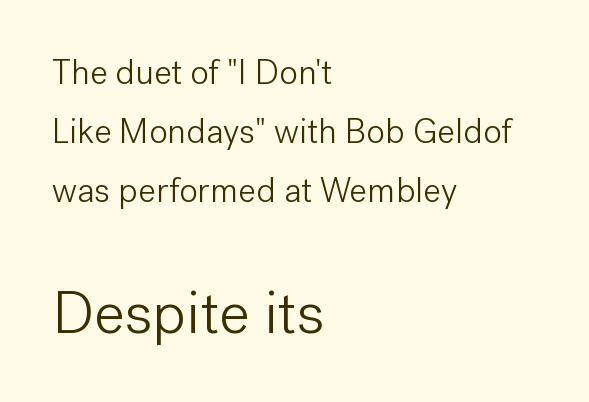
{"serif": "no", "italic": "no", "bold": "no", "weight": "light", "width": "normal", "stroke_contrast": "low", "x_height": "medium", "monospaced": "no", "underline": "no", "align": "left", "line_spacing": "normal", "line_spacing_ratio": 1.68, "letter_spacing": "normal", "letter_spacing_em": 0.0, "larger_block": "second", "size_ratio": 1.74, "glyph_px": 61}
